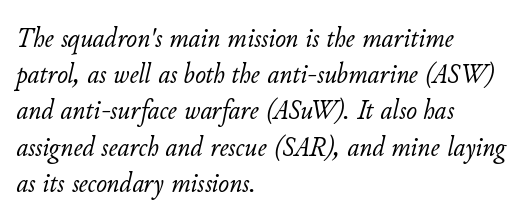
{"italic": "yes", "lean": "right", "slant_degrees": 11, "bold": "no", "weight": "light", "width": "normal", "stroke_contrast": "low", "x_height": "small", "monospaced": "no", "underline": "no", "align": "left", "line_spacing": "normal", "line_spacing_ratio": 1.25, "letter_spacing": "normal", "letter_spacing_em": 0.0, "glyph_px": 29}
